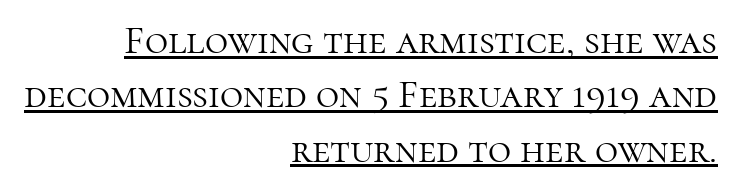
The image shows 40 px light serif type, upright; set right-aligned, normal line spacing (1.36x), normal letter spacing, underlined; high stroke contrast and a medium x-height.
